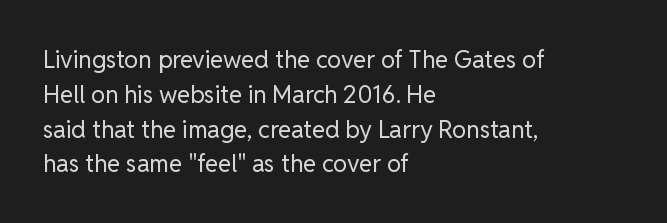
{"italic": "no", "bold": "no", "underline": "no", "align": "left", "line_spacing": "normal", "line_spacing_ratio": 1.45, "letter_spacing": "normal", "letter_spacing_em": 0.0, "glyph_px": 24}
